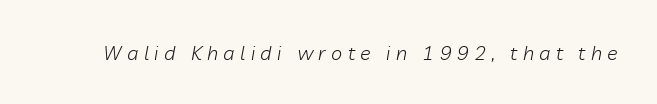
The foot of each line stays bare and open. The tracking reads as deliberately expanded to a designer's eye. These glyphs show unthickened strokes, regular width or finer. Italic? Definitely — the glyphs are oblique.
